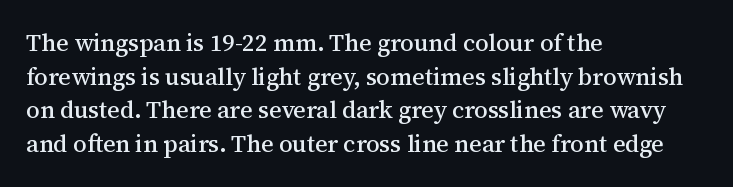
Leading matches the norm, producing a regular column. Every stem runs plumb, perpendicular to the baseline. Underline: absent. In CSS terms this would be text-align: left. Here the glyphs are tracked normally, forming tight word shapes.
